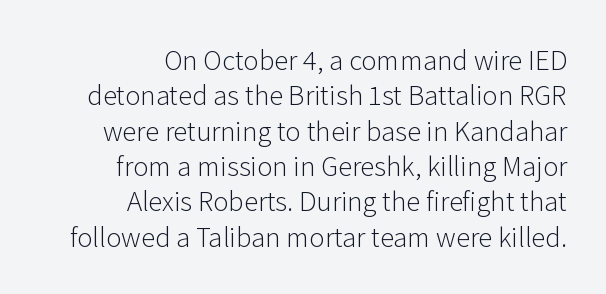
The image shows 26 px text type, upright; set right-aligned, normal line spacing (1.36x), normal letter spacing, not underlined.
